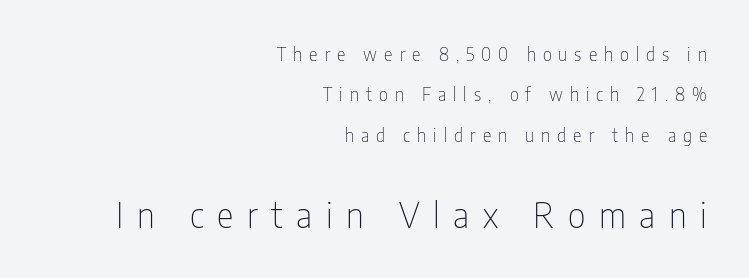
Every character sits straight up, as roman type does. Substantial extra tracking has been applied to these lines. The letters carry no serifs — their stems end cleanly without finishing strokes. Each letter keeps its own natural width here, so spacing adapts to shape. Heft: none added — not bold.
